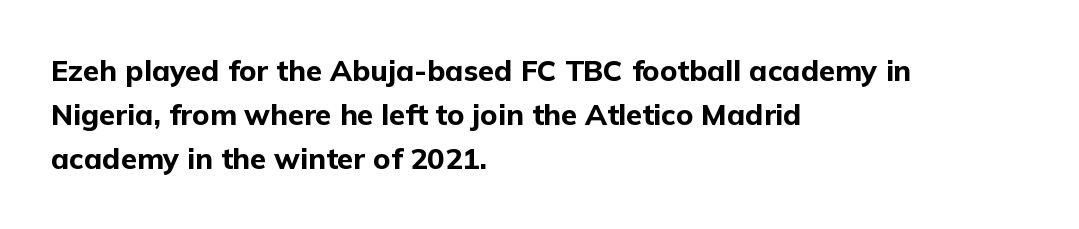
Q: Is the text bold? A: Yes.
Q: Is the text italic (slanted)? A: No, it is upright.
Q: Is the typeface a serif or a sans-serif typeface? A: Sans-serif.
Q: Is the text underlined? A: No.
Q: How is the paragraph aligned? A: Left-aligned.
Q: Is the spacing between letters normal or unusually wide? A: Normal.
Q: Is the spacing between lines tight, normal or loose? A: Normal.
Q: Width (condensed, normal, or wide)? A: Normal.
Q: Stroke contrast? A: Low.
Q: x-height? A: Medium.
Q: Monospaced? A: No.
